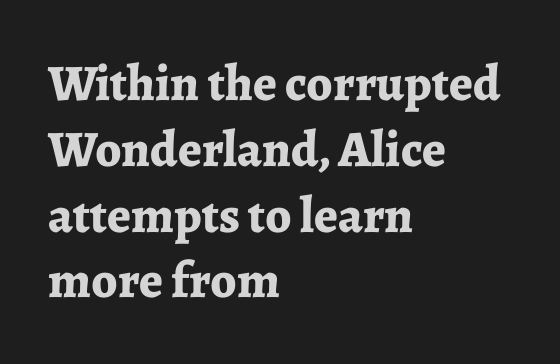
{"serif": "yes", "italic": "no", "bold": "yes", "weight": "bold", "width": "normal", "stroke_contrast": "low", "x_height": "medium", "monospaced": "no", "underline": "no", "align": "left", "line_spacing": "normal", "line_spacing_ratio": 1.29, "letter_spacing": "normal", "letter_spacing_em": 0.0, "glyph_px": 51}
